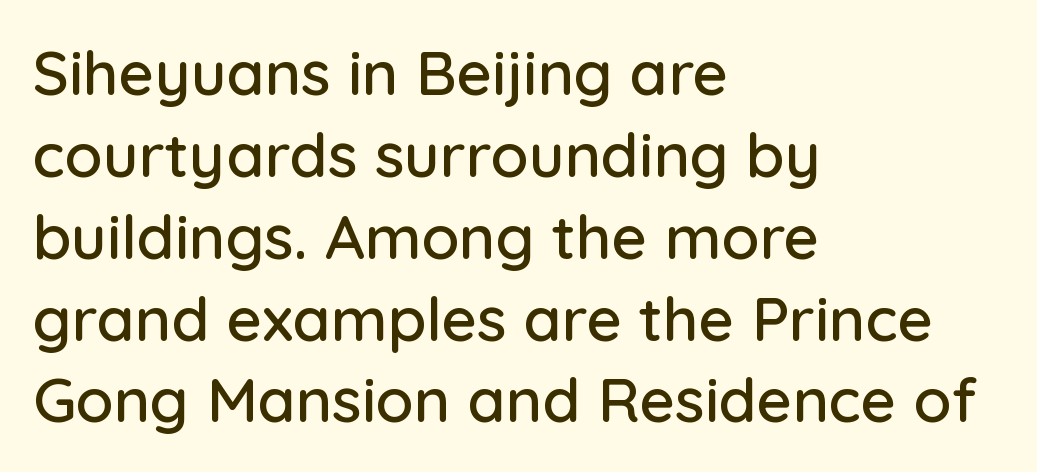
{"serif": "no", "italic": "no", "width": "normal", "stroke_contrast": "low", "x_height": "medium", "monospaced": "no", "underline": "no", "align": "left", "line_spacing": "normal", "line_spacing_ratio": 1.32, "letter_spacing": "normal", "letter_spacing_em": 0.0, "glyph_px": 62}
